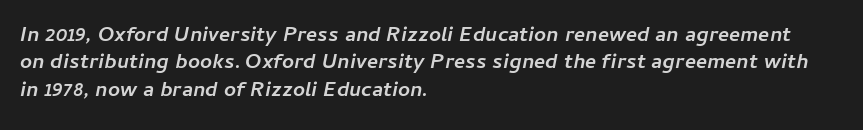
The image shows 21 px bold type, italic (leaning right); set left-aligned, normal line spacing (1.3x), normal letter spacing, not underlined.
